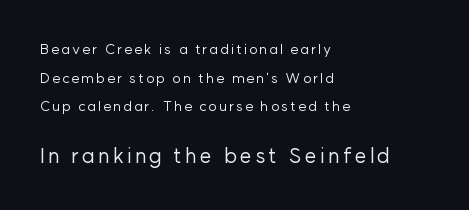
{"italic": "no", "bold": "no", "underline": "no", "align": "left", "line_spacing": "loose", "line_spacing_ratio": 2.04, "larger_block": "second", "size_ratio": 1.5, "glyph_px": 21}
